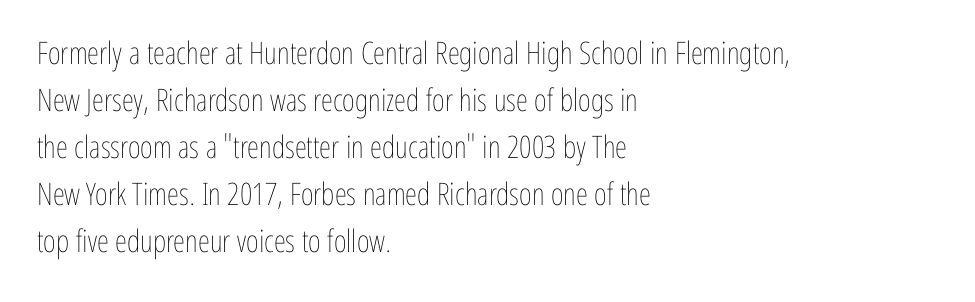
Q: Is the text bold? A: No.
Q: Is the text italic (slanted)? A: No, it is upright.
Q: Is the text underlined? A: No.
Q: How is the paragraph aligned? A: Left-aligned.
Q: Is the spacing between letters normal or unusually wide? A: Normal.
Q: Is the spacing between lines tight, normal or loose? A: Normal.
Q: Width (condensed, normal, or wide)? A: Condensed.
Q: Stroke contrast? A: Low.
Q: x-height? A: Medium.
Q: Monospaced? A: No.
